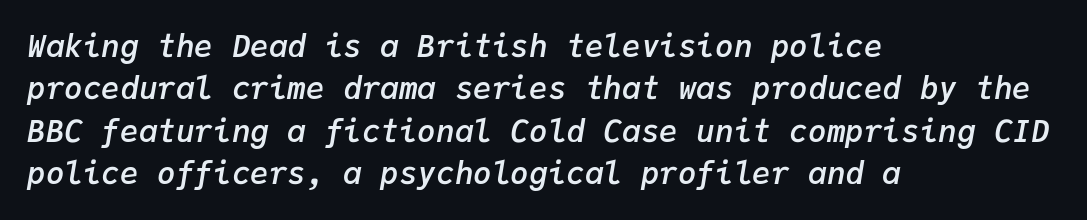
Q: Is the text bold? A: Semi-bold.
Q: Is the text italic (slanted)? A: Yes, it leans right by about 9 degrees.
Q: Is the text underlined? A: No.
Q: How is the paragraph aligned? A: Left-aligned.
Q: Is the spacing between letters normal or unusually wide? A: Normal.
Q: Is the spacing between lines tight, normal or loose? A: Normal.
Q: Width (condensed, normal, or wide)? A: Normal.
Q: Stroke contrast? A: Low.
Q: x-height? A: Medium.
Q: Monospaced? A: Yes.
